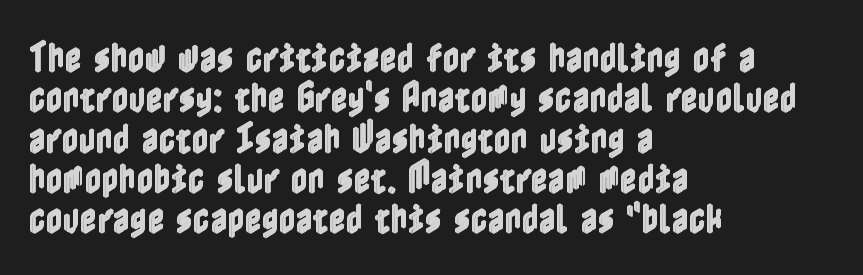
The image shows 33 px condensed type, upright; set left-aligned, line spacing 1.22x, normal letter spacing, not underlined; a medium x-height.
